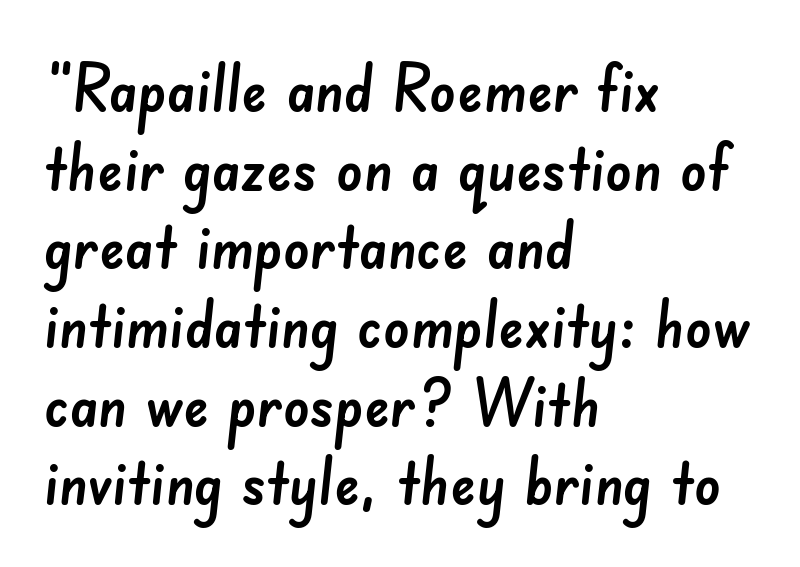
Q: Is the typeface a serif or a sans-serif typeface? A: Sans-serif.
Q: Is the text underlined? A: No.
Q: How is the paragraph aligned? A: Left-aligned.
Q: Is the spacing between letters normal or unusually wide? A: Normal.
Q: Width (condensed, normal, or wide)? A: Normal.
Q: Stroke contrast? A: Low.
Q: x-height? A: Small.
Q: Monospaced? A: No.
